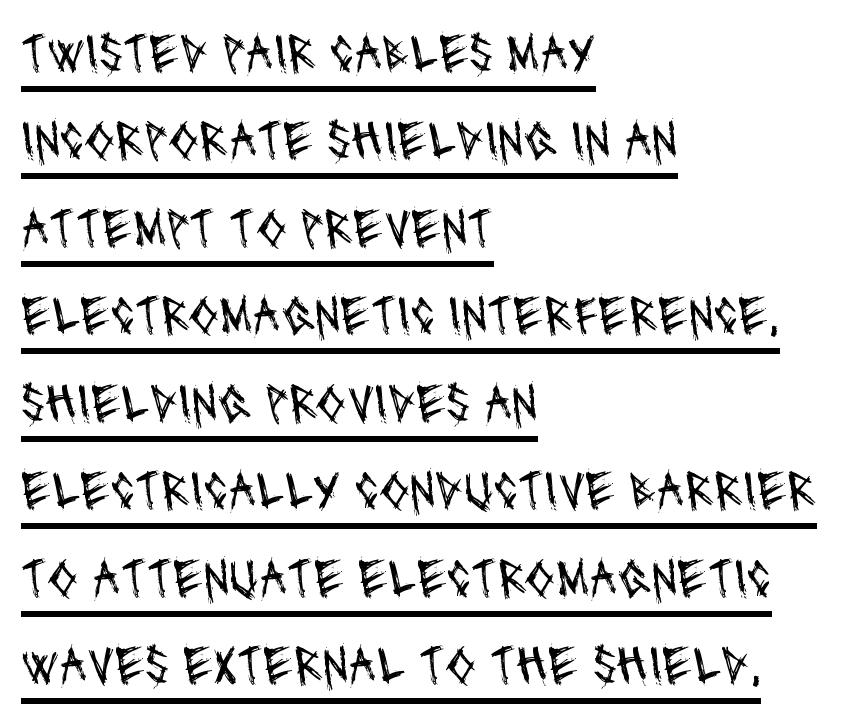
Looks like someone drew a line under every word here. Layout note: lines flush left. The typeface chosen for these lines omits serifs. Standard letterfit; no display-style spreading of the glyphs.
